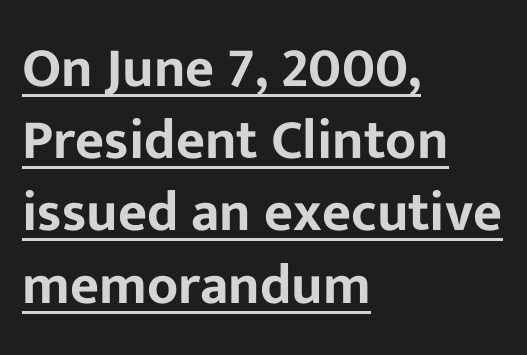
The image shows 56 px sans-serif type, upright; set left-aligned, normal line spacing (1.29x), normal letter spacing, underlined; low stroke contrast and a medium x-height.
